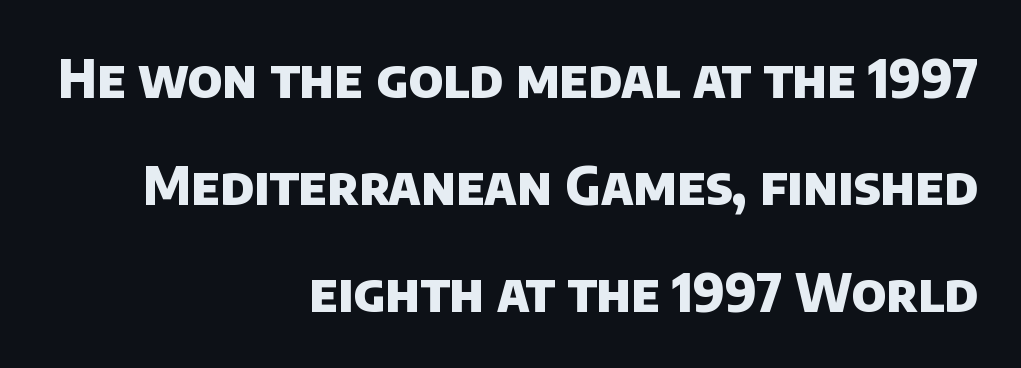
The image shows 53 px heavy sans-serif type; set right-aligned, loose line spacing (2.02x), normal letter spacing, not underlined; low stroke contrast and a large x-height.
